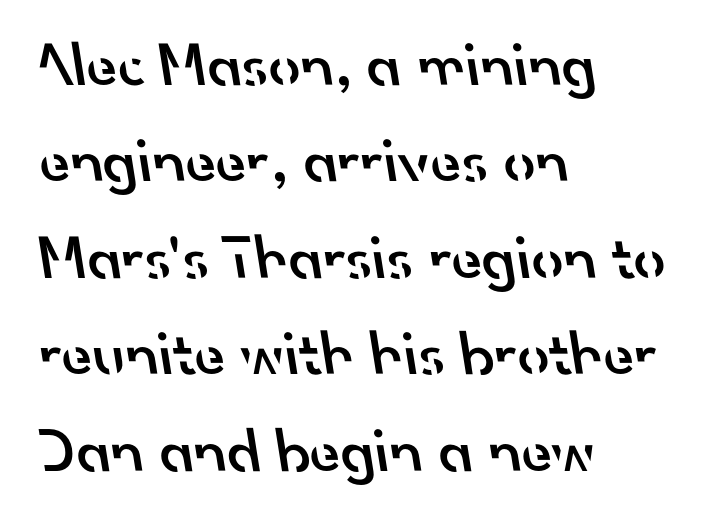
Q: Is the text bold? A: Semi-bold.
Q: Is the typeface a serif or a sans-serif typeface? A: Sans-serif.
Q: Is the text underlined? A: No.
Q: How is the paragraph aligned? A: Left-aligned.
Q: Is the spacing between letters normal or unusually wide? A: Normal.
Q: Is the spacing between lines tight, normal or loose? A: Normal.
Q: Width (condensed, normal, or wide)? A: Normal.
Q: Stroke contrast? A: Low.
Q: x-height? A: Small.
Q: Monospaced? A: No.
